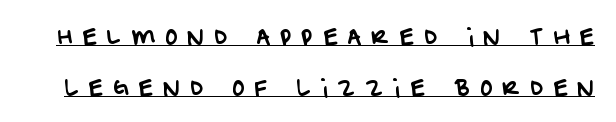
The image shows 21 px text type; set loose line spacing (2.43x), unusually wide letter spacing (+0.48 em), underlined.
